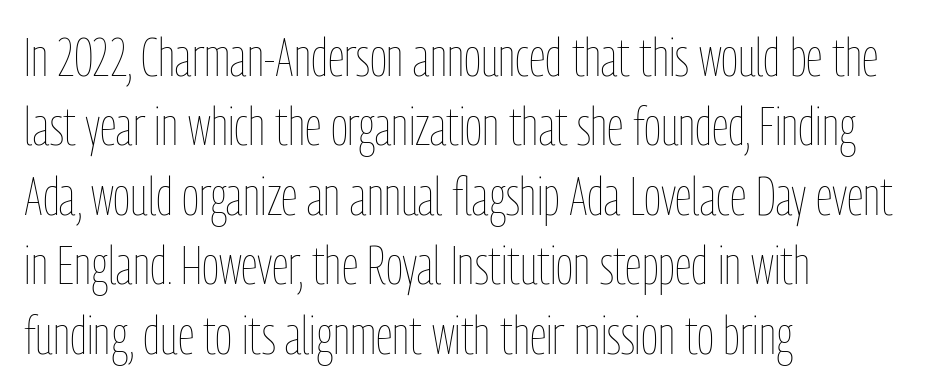
{"italic": "no", "bold": "no", "weight": "thin", "width": "condensed", "stroke_contrast": "low", "x_height": "medium", "monospaced": "no", "underline": "no", "align": "left", "line_spacing": "normal", "line_spacing_ratio": 1.31, "letter_spacing": "normal", "letter_spacing_em": 0.0, "glyph_px": 53}
